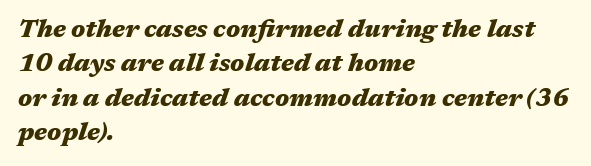
The image shows 25 px bold type, italic (leaning right); set left-aligned, normal line spacing (1.38x), normal letter spacing, not underlined.
